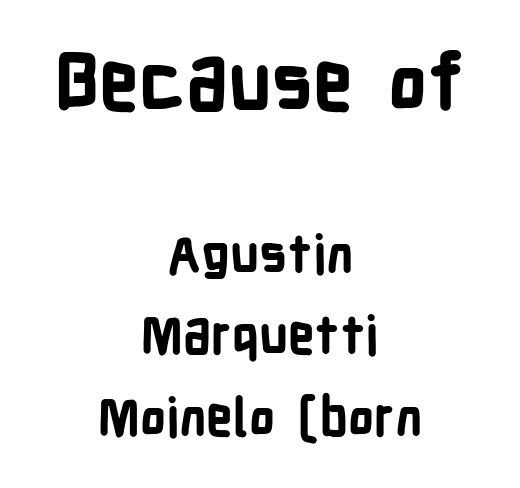
Q: Is the text bold? A: Yes.
Q: Is the text italic (slanted)? A: No, it is upright.
Q: Is the typeface a serif or a sans-serif typeface? A: Sans-serif.
Q: Is the text underlined? A: No.
Q: How is the paragraph aligned? A: Centered.
Q: Is the spacing between letters normal or unusually wide? A: Normal.
Q: Is the spacing between lines tight, normal or loose? A: Normal.
Q: Which block of text is set in a larger size, the first (top) or the second (bottom)? A: The first (top) one.
Q: Width (condensed, normal, or wide)? A: Condensed.
Q: Stroke contrast? A: Low.
Q: x-height? A: Medium.
Q: Monospaced? A: No.
